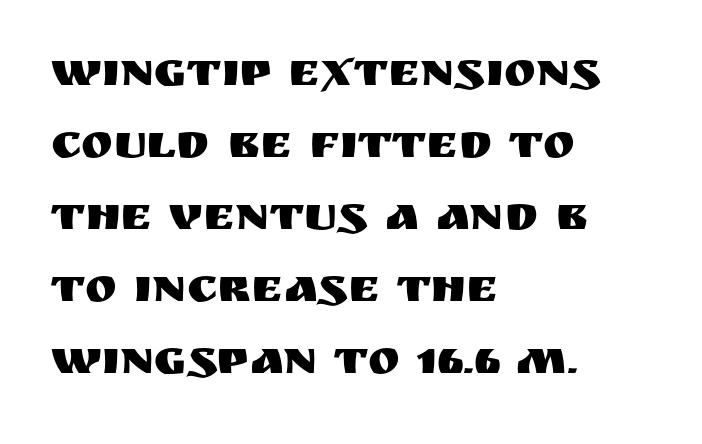
Q: Is the text italic (slanted)? A: No, it is upright.
Q: Is the typeface a serif or a sans-serif typeface? A: Sans-serif.
Q: Is the text underlined? A: No.
Q: How is the paragraph aligned? A: Left-aligned.
Q: Is the spacing between letters normal or unusually wide? A: Normal.
Q: Is the spacing between lines tight, normal or loose? A: Normal.
Q: Width (condensed, normal, or wide)? A: Normal.
Q: Stroke contrast? A: Medium.
Q: x-height? A: Large.
Q: Monospaced? A: No.
